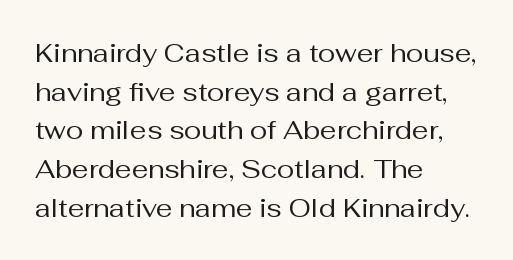
{"italic": "no", "bold": "no", "underline": "no", "align": "left", "line_spacing": "normal", "line_spacing_ratio": 1.49, "letter_spacing": "normal", "letter_spacing_em": 0.0, "glyph_px": 26}
